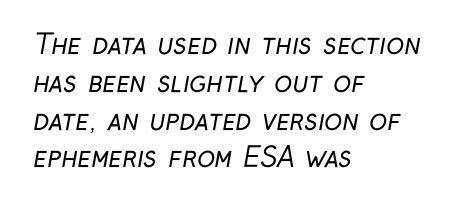
The image shows 27 px text type; set left-aligned, normal line spacing (1.4x), normal letter spacing, not underlined.
